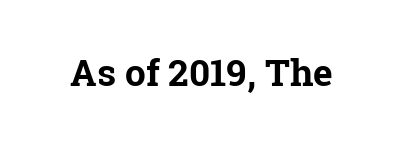
{"serif": "yes", "italic": "no", "bold": "yes", "weight": "bold", "width": "normal", "stroke_contrast": "low", "x_height": "medium", "monospaced": "no", "underline": "no", "letter_spacing": "normal", "letter_spacing_em": 0.0, "glyph_px": 37}
